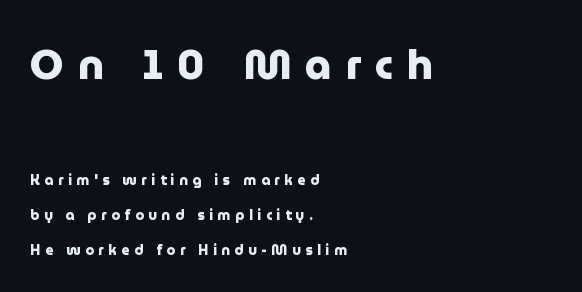
Q: Is the text bold? A: Yes.
Q: Is the text italic (slanted)? A: No, it is upright.
Q: Is the typeface a serif or a sans-serif typeface? A: Sans-serif.
Q: Is the text underlined? A: No.
Q: How is the paragraph aligned? A: Left-aligned.
Q: Is the spacing between letters normal or unusually wide? A: Unusually wide.
Q: Is the spacing between lines tight, normal or loose? A: Loose.
Q: Which block of text is set in a larger size, the first (top) or the second (bottom)? A: The first (top) one.
Q: Width (condensed, normal, or wide)? A: Normal.
Q: Stroke contrast? A: Low.
Q: x-height? A: Medium.
Q: Monospaced? A: No.
